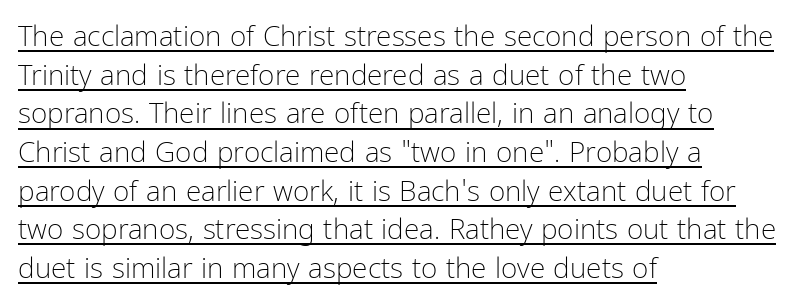
Q: Is the text bold? A: No.
Q: Is the text italic (slanted)? A: No, it is upright.
Q: Is the typeface a serif or a sans-serif typeface? A: Sans-serif.
Q: Is the text underlined? A: Yes.
Q: How is the paragraph aligned? A: Left-aligned.
Q: Is the spacing between letters normal or unusually wide? A: Normal.
Q: Is the spacing between lines tight, normal or loose? A: Normal.
Q: Width (condensed, normal, or wide)? A: Condensed.
Q: Stroke contrast? A: Low.
Q: x-height? A: Medium.
Q: Monospaced? A: No.
